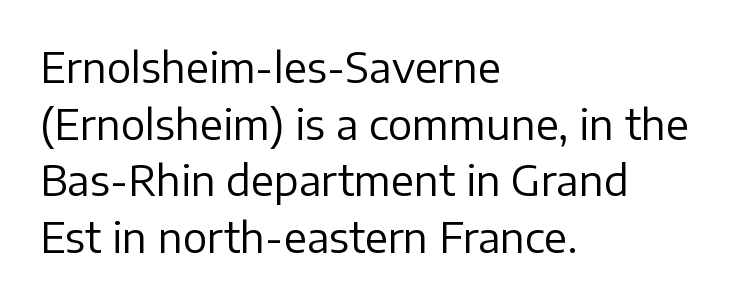
Is there any slant? The stems are plumb. The passage shown is typeset with a sans-serif family. Note the varied advance widths — an 'i' is clearly narrower than an 'm'. Each word holds together tightly as a unit, with standard inter-letter gaps. Each stroke keeps to a modest, everyday thickness or less. Honestly, the row spacing looks completely unremarkable.
